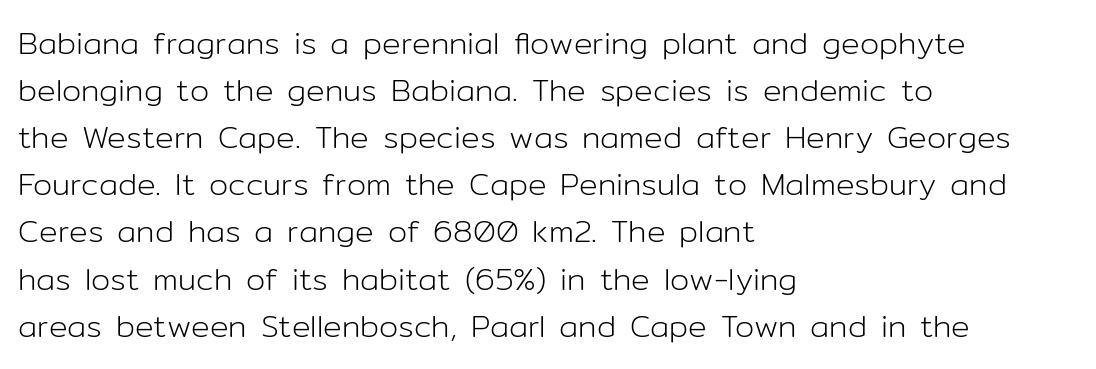
The image shows 31 px light sans-serif type, upright; set left-aligned, normal line spacing (1.52x), normal letter spacing, not underlined; low stroke contrast and a medium x-height.
